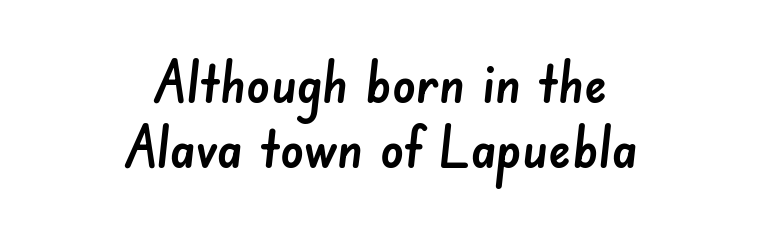
{"serif": "no", "width": "normal", "stroke_contrast": "low", "x_height": "small", "monospaced": "no", "underline": "no", "align": "center", "line_spacing": "tight", "line_spacing_ratio": 1.12, "letter_spacing": "normal", "letter_spacing_em": 0.0, "glyph_px": 58}
